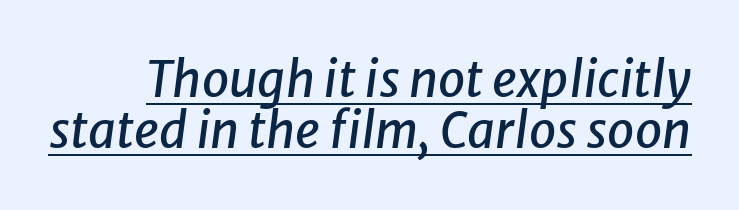
Character widths vary here, with narrow letters taking less room than wide ones. Quick note: italic. Short note: letters normally spaced. This sample carries an underscore along the baseline area.
